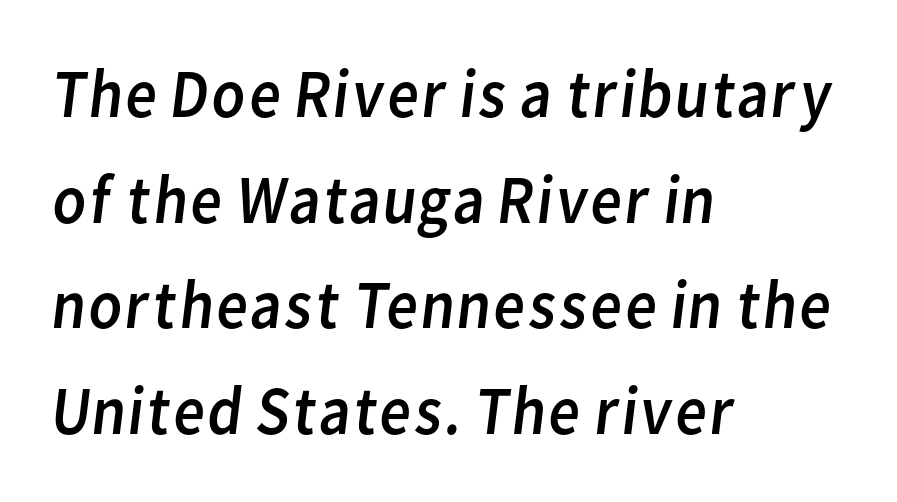
{"serif": "no", "bold": "no", "weight": "regular", "width": "normal", "stroke_contrast": "low", "x_height": "medium", "monospaced": "no", "underline": "no", "align": "left", "line_spacing": "normal", "line_spacing_ratio": 1.53, "letter_spacing": "normal", "letter_spacing_em": 0.0, "glyph_px": 69}
